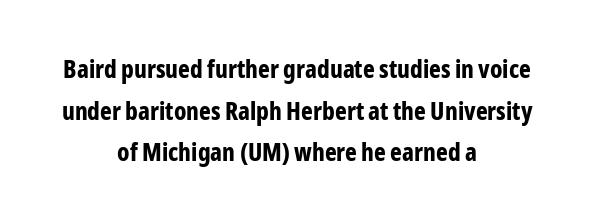
Q: Is the text bold? A: Yes.
Q: Is the text italic (slanted)? A: No, it is upright.
Q: Is the text underlined? A: No.
Q: How is the paragraph aligned? A: Centered.
Q: Is the spacing between letters normal or unusually wide? A: Normal.
Q: Is the spacing between lines tight, normal or loose? A: Normal.
